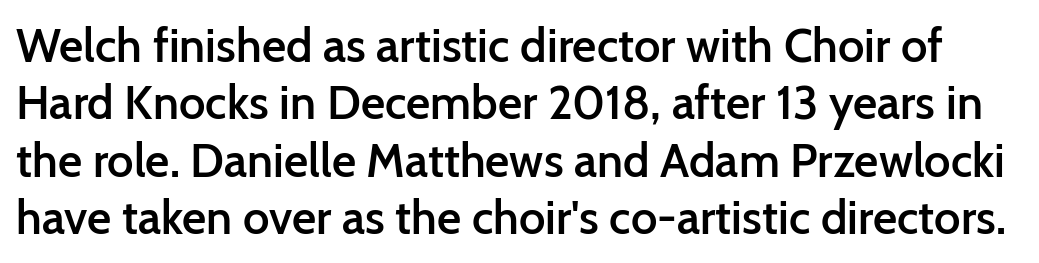
No word sits above an underline. Unlike italic type, these characters show no tilt at all. This sample has the flowing, uneven cadence of proportional lettering. Is the letter spacing exaggerated? No — it looks like the ordinary default. The rendering uses a semibold face; strokes are thickened but not to full bold.
